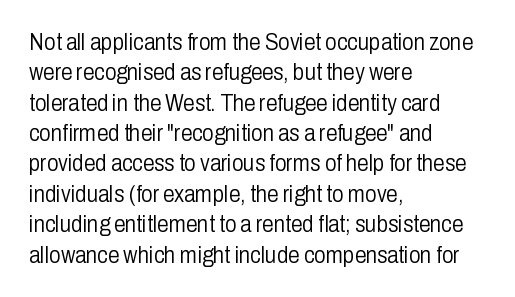
Q: Is the text bold? A: No.
Q: Is the text italic (slanted)? A: No, it is upright.
Q: Is the text underlined? A: No.
Q: How is the paragraph aligned? A: Left-aligned.
Q: Is the spacing between letters normal or unusually wide? A: Normal.
Q: Is the spacing between lines tight, normal or loose? A: Normal.
